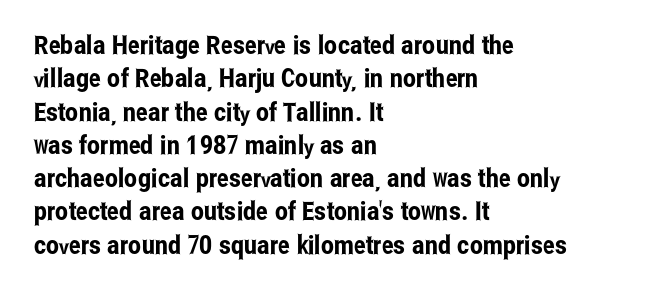
{"italic": "no", "underline": "no", "align": "left", "line_spacing": "normal", "line_spacing_ratio": 1.28, "letter_spacing": "normal", "letter_spacing_em": 0.0, "glyph_px": 26}
